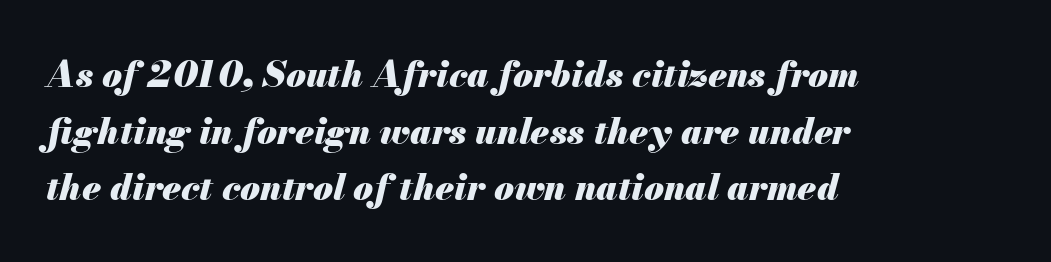
The face used here is proportionally spaced, like ordinary book or web type. Leftover space on each line is placed entirely after the last word. Strokes here are thick enough to call this a true bold. Quick note: italic. A typesetter would call this leading conventional body-copy spacing.
